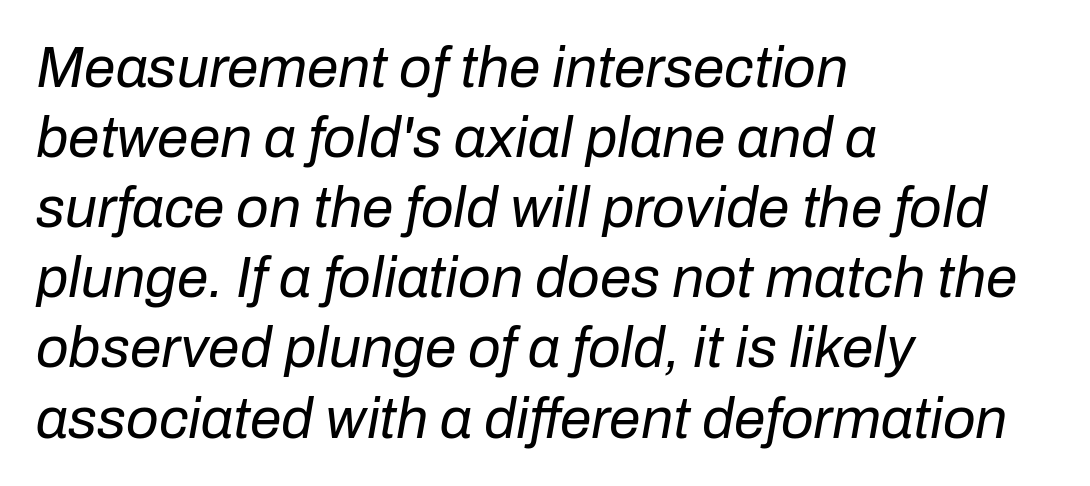
{"italic": "yes", "lean": "right", "slant_degrees": 10, "bold": "no", "weight": "regular", "width": "normal", "stroke_contrast": "low", "x_height": "medium", "monospaced": "no", "underline": "no", "align": "left", "line_spacing_ratio": 1.23, "letter_spacing": "normal", "letter_spacing_em": 0.0, "glyph_px": 57}
